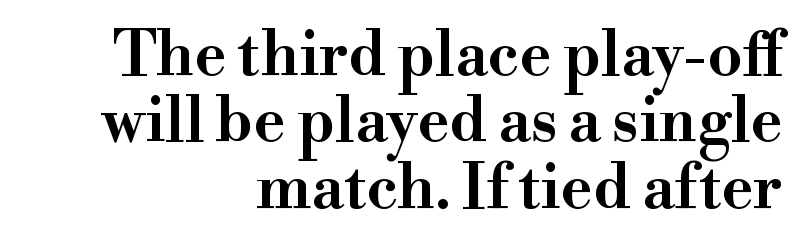
You could not count columns in this text — the font is proportionally spaced. The glyphs are unaccompanied by any horizontal stroke below them. You could call the tracking neutral — neither tight nor loose. If you drew a ruler down the right edge, every line would touch it. Tall strokes in this sample are plumb rather than angled.
